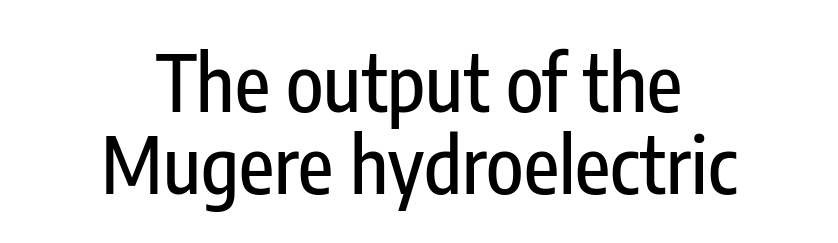
Q: Is the text italic (slanted)? A: No, it is upright.
Q: Is the typeface a serif or a sans-serif typeface? A: Sans-serif.
Q: Is the text underlined? A: No.
Q: How is the paragraph aligned? A: Centered.
Q: Is the spacing between letters normal or unusually wide? A: Normal.
Q: Is the spacing between lines tight, normal or loose? A: Tight.
Q: Width (condensed, normal, or wide)? A: Condensed.
Q: Stroke contrast? A: Low.
Q: x-height? A: Medium.
Q: Monospaced? A: No.
